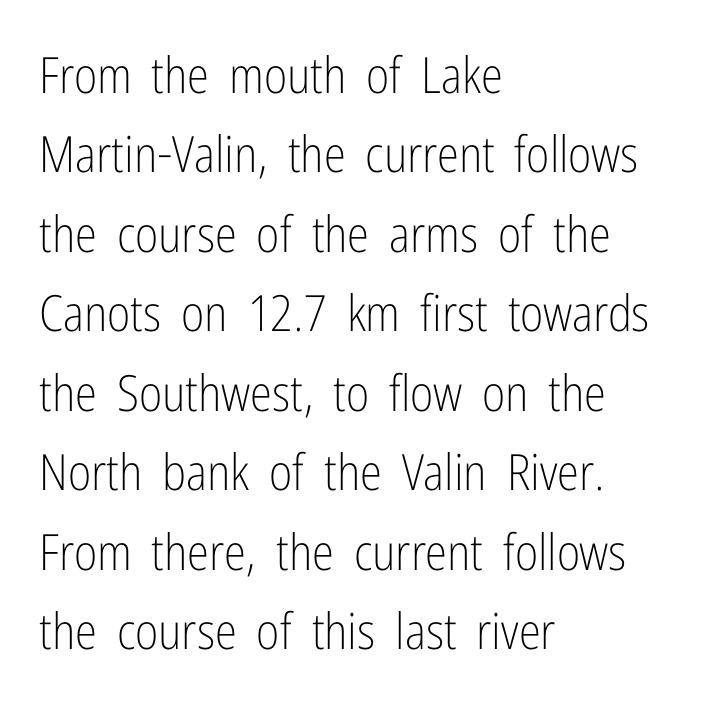
Q: Is the text bold? A: No.
Q: Is the text italic (slanted)? A: No, it is upright.
Q: Is the typeface a serif or a sans-serif typeface? A: Sans-serif.
Q: Is the text underlined? A: No.
Q: How is the paragraph aligned? A: Left-aligned.
Q: Is the spacing between letters normal or unusually wide? A: Normal.
Q: Is the spacing between lines tight, normal or loose? A: Normal.
Q: Width (condensed, normal, or wide)? A: Condensed.
Q: Stroke contrast? A: Low.
Q: x-height? A: Medium.
Q: Monospaced? A: No.
